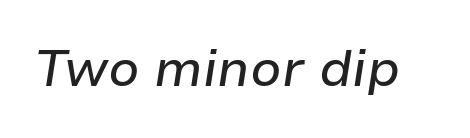
The image shows 51 px text type, italic (leaning right); set normal letter spacing, not underlined; low stroke contrast and a medium x-height.
